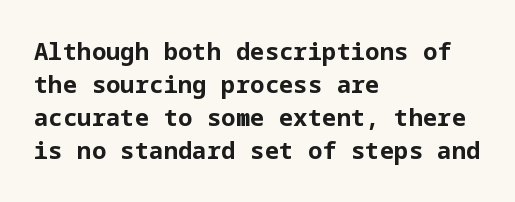
These lines keep a tight, regular rhythm from letter to letter. Heavy-handed strokes throughout: this text is bold. A normal amount of white space separates one row of letters from the next. The font's upright variant was chosen for this text. The string is rendered with underlining switched off. Which margin do the lines hug? The left one — the right edge is uneven.
